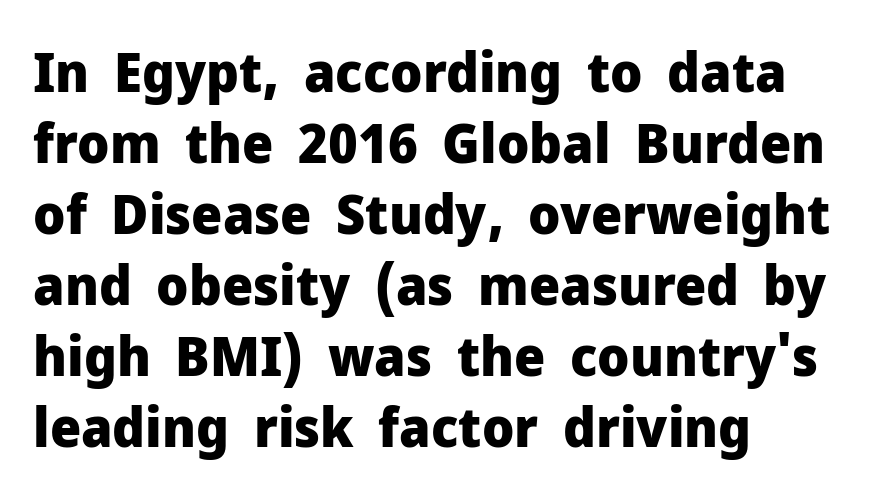
The image shows 55 px heavy sans-serif type, upright; set left-aligned, normal line spacing (1.29x), normal letter spacing, not underlined; low stroke contrast and a medium x-height.
